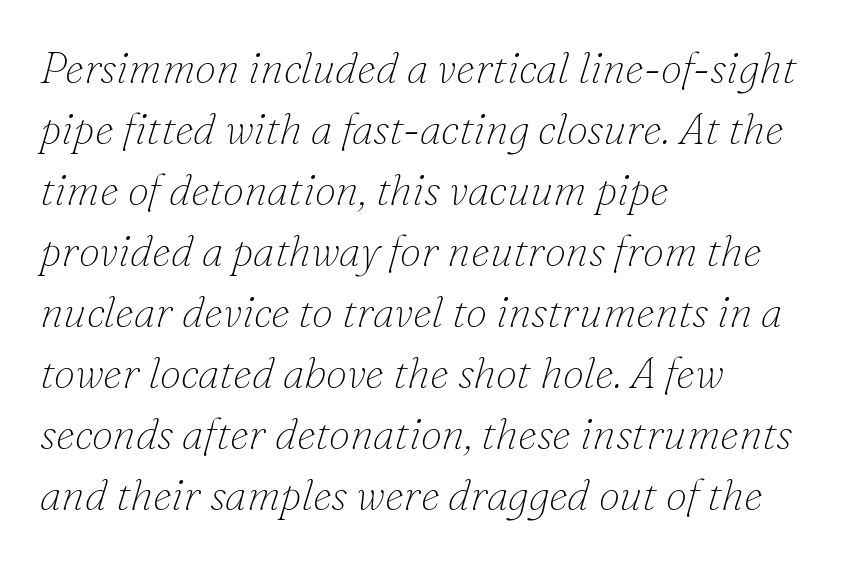
Q: Is the text bold? A: No.
Q: Is the text italic (slanted)? A: Yes, it leans right by about 16 degrees.
Q: Is the typeface a serif or a sans-serif typeface? A: Serif.
Q: Is the text underlined? A: No.
Q: How is the paragraph aligned? A: Left-aligned.
Q: Is the spacing between letters normal or unusually wide? A: Normal.
Q: Is the spacing between lines tight, normal or loose? A: Normal.
Q: Width (condensed, normal, or wide)? A: Normal.
Q: Stroke contrast? A: Low.
Q: x-height? A: Small.
Q: Monospaced? A: No.
